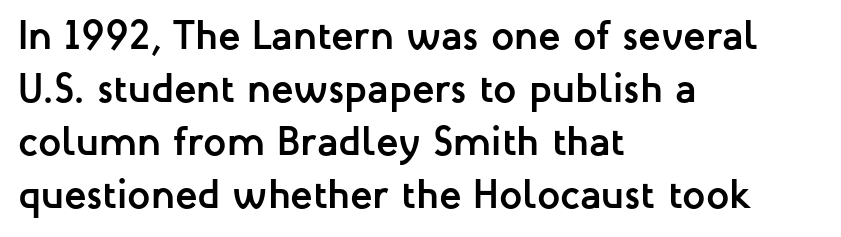
This sample is left-justified, so line endings fall wherever the words run out. Interline gaps are of average width in this sample. Descender tails drop into unmarked territory. Quick note: not italic, upright. Does extra space separate the letters? No, they use regular spacing.
